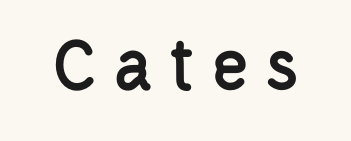
Q: Is the text italic (slanted)? A: No, it is upright.
Q: Is the typeface a serif or a sans-serif typeface? A: Sans-serif.
Q: Is the text underlined? A: No.
Q: Width (condensed, normal, or wide)? A: Condensed.
Q: Stroke contrast? A: Low.
Q: x-height? A: Large.
Q: Monospaced? A: No.
